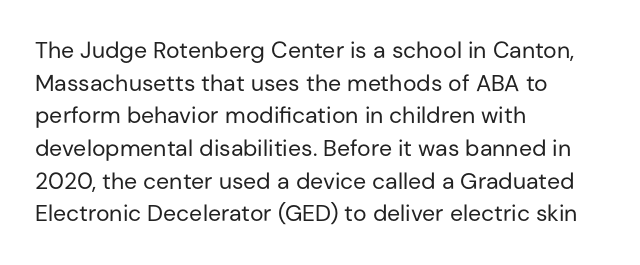
Q: Is the text bold? A: No.
Q: Is the text italic (slanted)? A: No, it is upright.
Q: Is the text underlined? A: No.
Q: How is the paragraph aligned? A: Left-aligned.
Q: Is the spacing between letters normal or unusually wide? A: Normal.
Q: Is the spacing between lines tight, normal or loose? A: Normal.
